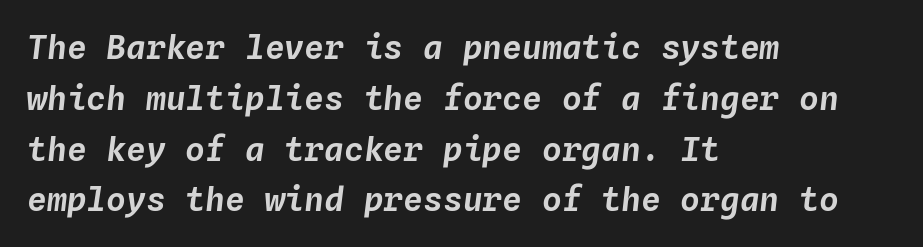
Default kerning and tracking; the words read as compact shapes. It's the slanting kind of type. Clear beneath every line of the passage. A typesetter would call this leading conventional body-copy spacing. Think of a typewriter: that constant character pitch is what you see here. The typesetter chose a ragged-right arrangement here.
